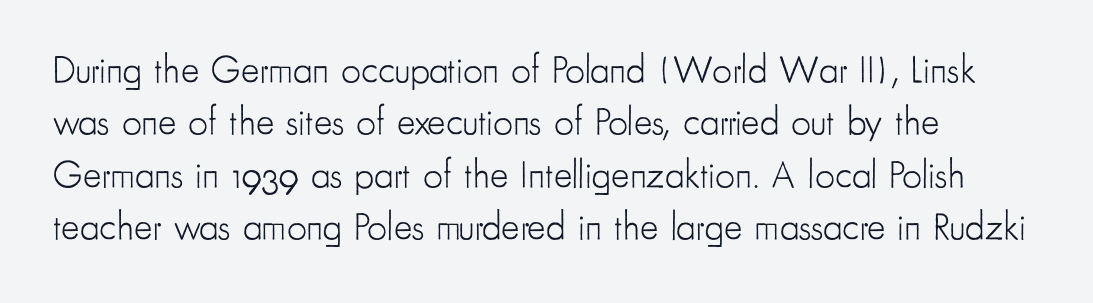
{"serif": "no", "italic": "no", "bold": "no", "weight": "light", "width": "condensed", "stroke_contrast": "low", "x_height": "small", "monospaced": "no", "underline": "no", "align": "left", "line_spacing": "normal", "line_spacing_ratio": 1.34, "letter_spacing": "normal", "letter_spacing_em": 0.0, "glyph_px": 39}
